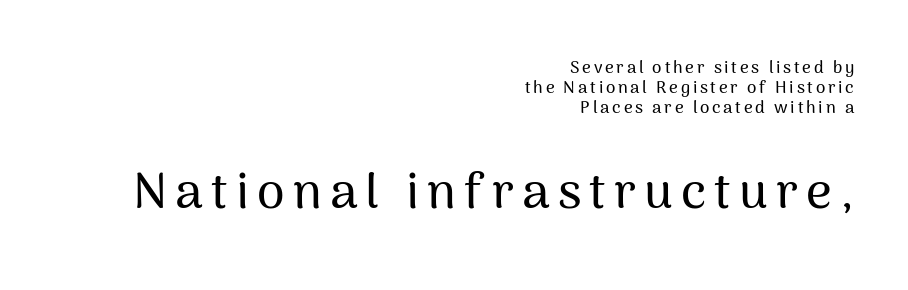
Notice how the stems are strictly vertical — no italics here. Only glyphs here, with clear space below each row. The face used here is a sans, in the tradition of grotesques and geometrics. Do the characters align in a grid? No, the font is proportional. A student would notice the bottom passage is typeset larger than what precedes it. Alignment: flush right.
